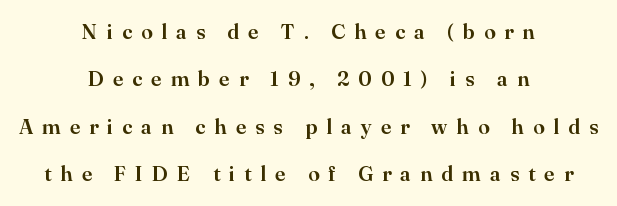
The image shows 21 px text type, upright; set centered, loose line spacing (2.26x), unusually wide letter spacing (+0.43 em), not underlined.
